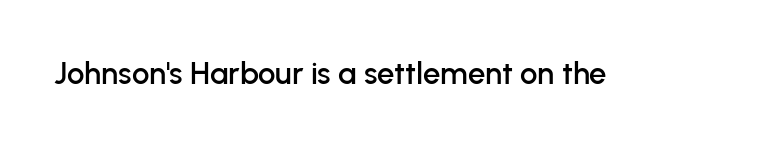
Q: Is the text italic (slanted)? A: No, it is upright.
Q: Is the typeface a serif or a sans-serif typeface? A: Sans-serif.
Q: Is the text underlined? A: No.
Q: Is the spacing between letters normal or unusually wide? A: Normal.
Q: Width (condensed, normal, or wide)? A: Normal.
Q: Stroke contrast? A: Low.
Q: x-height? A: Medium.
Q: Monospaced? A: No.
